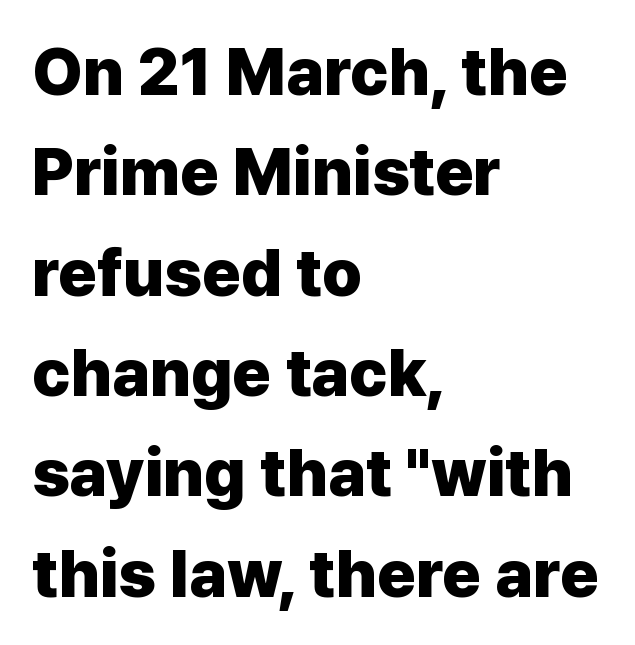
The image shows 66 px heavy sans-serif type, upright; set left-aligned, normal line spacing (1.52x), normal letter spacing, not underlined; low stroke contrast and a medium x-height.
